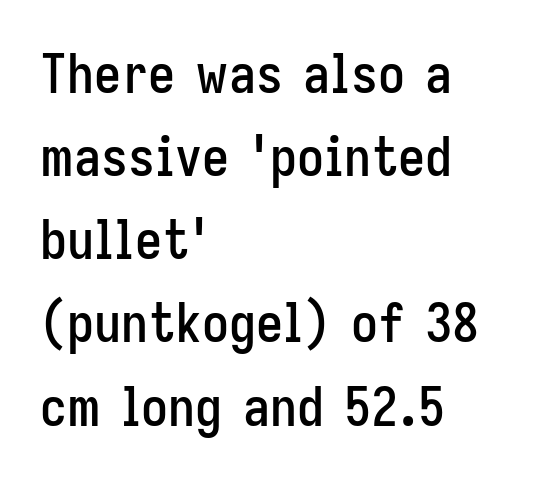
The image shows 54 px condensed sans-serif type, upright; set left-aligned, normal line spacing (1.54x), normal letter spacing, not underlined; low stroke contrast and a medium x-height.
